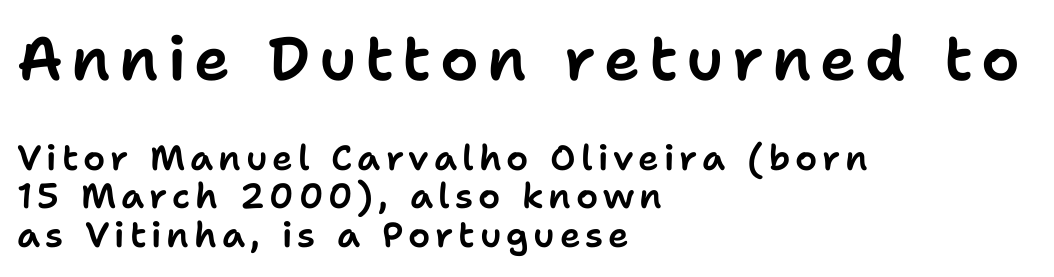
Regarding leading, the lines here are crowded together. Unmarked baselines from the first word to the last. Top chunk: large. Bottom chunk: small. Font category for this specimen: sans-serif. The letters stand straight up with perfectly vertical stems. Leftover space on each line is placed entirely after the last word.
